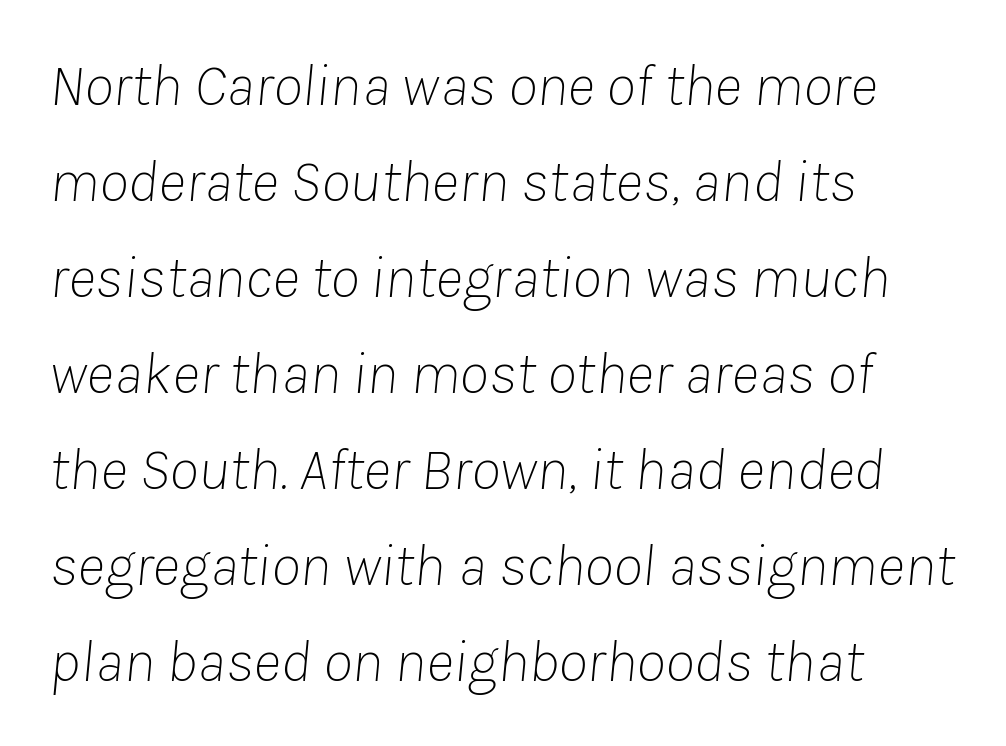
Q: Is the text bold? A: No.
Q: Is the text italic (slanted)? A: Yes, it leans right by about 8 degrees.
Q: Is the text underlined? A: No.
Q: How is the paragraph aligned? A: Left-aligned.
Q: Is the spacing between letters normal or unusually wide? A: Normal.
Q: Is the spacing between lines tight, normal or loose? A: Normal.
Q: Width (condensed, normal, or wide)? A: Normal.
Q: Stroke contrast? A: Low.
Q: x-height? A: Medium.
Q: Monospaced? A: No.
